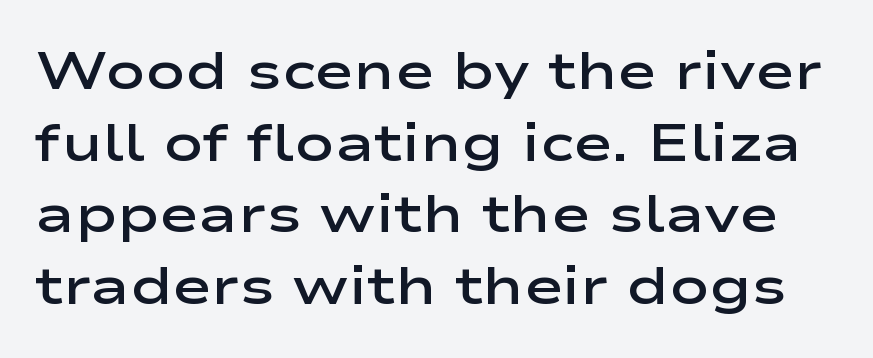
{"serif": "no", "italic": "no", "bold": "semi", "weight": "semibold", "width": "wide", "stroke_contrast": "low", "x_height": "medium", "monospaced": "no", "underline": "no", "line_spacing": "normal", "line_spacing_ratio": 1.35, "letter_spacing": "normal", "letter_spacing_em": 0.0, "glyph_px": 53}
